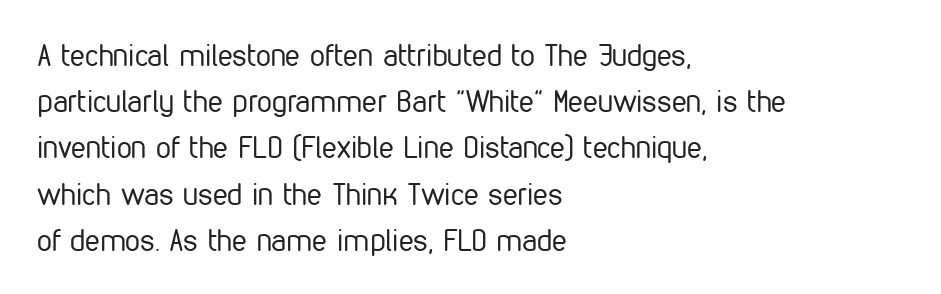
Note: no serifs on the glyphs. The specimen omits any rule beneath the text block's lines. The typeface has the unassuming heft of standard copy or less. Does the lettering tilt? It doesn't — this is upright.
